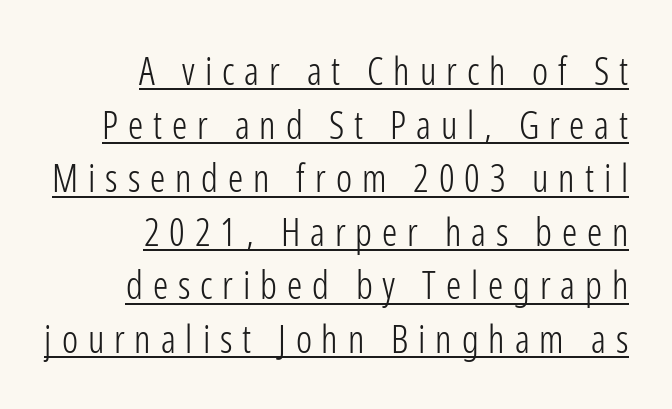
The text block is weighted toward the right margin, trailing off unevenly leftward. Loose tracking; the words dissolve into strings of separated letters. Do the characters align in a grid? No, the font is proportional. Vertically, the passage feels balanced, rows spaced as you'd expect. This sample carries an underscore along the baseline area.
